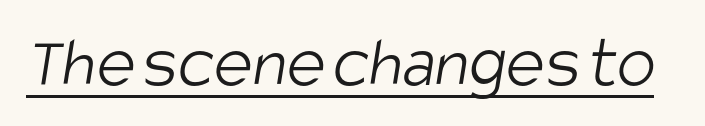
{"serif": "no", "bold": "no", "weight": "light", "width": "condensed", "stroke_contrast": "low", "x_height": "large", "monospaced": "no", "underline": "yes", "letter_spacing": "normal", "letter_spacing_em": 0.0, "glyph_px": 73}
